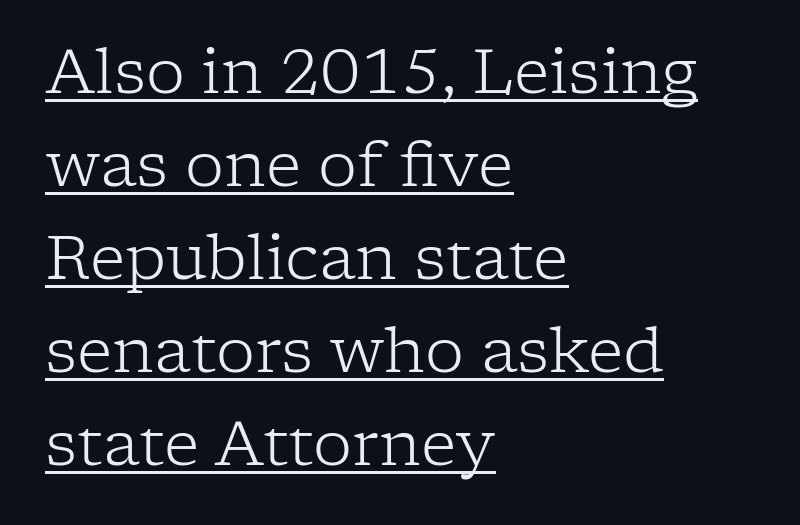
The image shows 62 px light serif type, upright; set left-aligned, normal line spacing (1.5x), normal letter spacing, underlined; low stroke contrast and a medium x-height.
